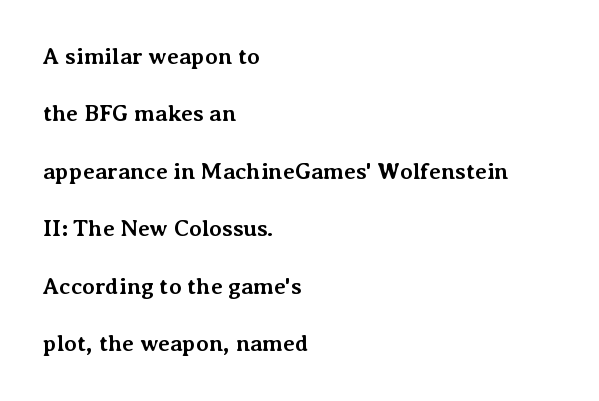
{"italic": "no", "bold": "yes", "underline": "no", "align": "left", "line_spacing": "loose", "line_spacing_ratio": 2.5, "letter_spacing": "normal", "letter_spacing_em": 0.0, "glyph_px": 23}
